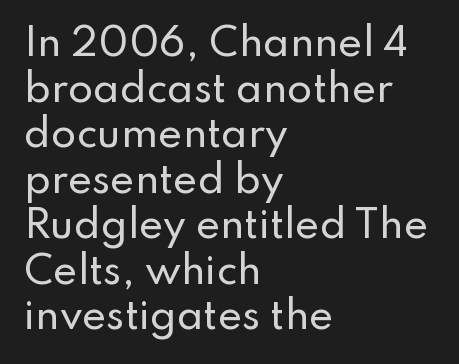
Serifs: no, the terminals of the letterforms are clean. The lines in this sample share a left origin and differ only in where they stop. The passage shown is typed in a proportional face where columns would drift. Spacing between characters is what you'd get straight out of the box. Beneath every word, the page is bare. It's the straight-up-and-down kind of type.
